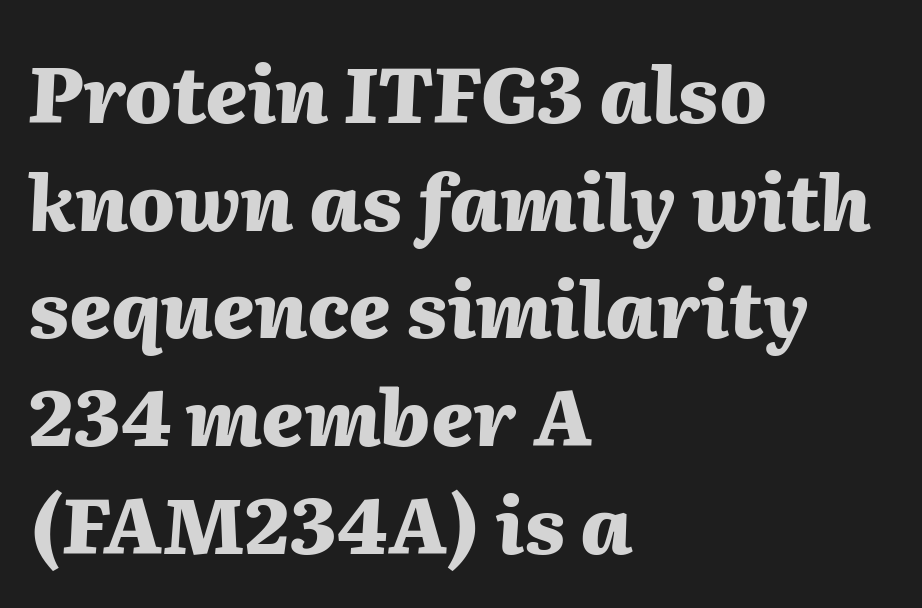
{"italic": "yes", "lean": "right", "slant_degrees": 2, "bold": "yes", "weight": "heavy", "width": "normal", "stroke_contrast": "medium", "x_height": "medium", "monospaced": "no", "underline": "no", "align": "left", "line_spacing": "normal", "line_spacing_ratio": 1.38, "letter_spacing": "normal", "letter_spacing_em": 0.0, "glyph_px": 78}
